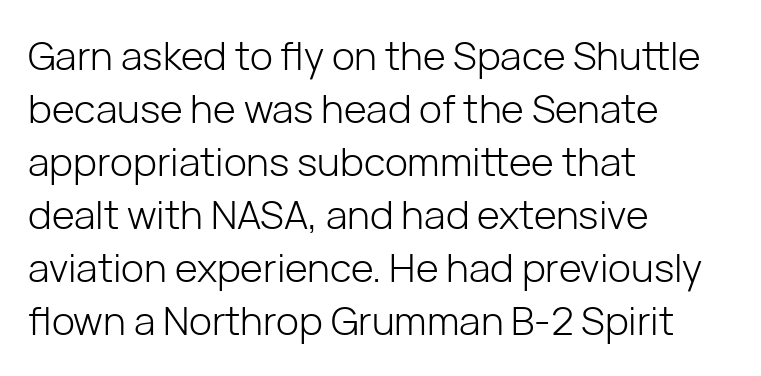
Q: Is the text bold? A: No.
Q: Is the text italic (slanted)? A: No, it is upright.
Q: Is the typeface a serif or a sans-serif typeface? A: Sans-serif.
Q: Is the text underlined? A: No.
Q: How is the paragraph aligned? A: Left-aligned.
Q: Is the spacing between letters normal or unusually wide? A: Normal.
Q: Is the spacing between lines tight, normal or loose? A: Normal.
Q: Width (condensed, normal, or wide)? A: Normal.
Q: Stroke contrast? A: Low.
Q: x-height? A: Medium.
Q: Monospaced? A: No.
